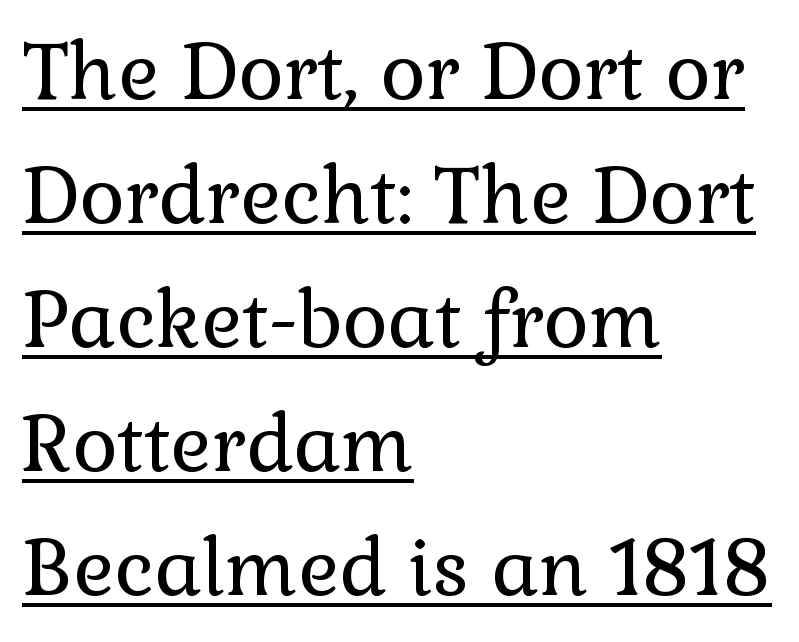
Vertical spacing — default. The passage shown is not bold in any degree. The rendering anchors every line to the left-hand side. A roman cut, with each character standing at attention.
